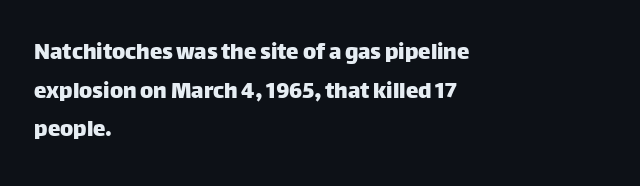
{"italic": "no", "underline": "no", "align": "left", "line_spacing": "normal", "line_spacing_ratio": 1.55, "letter_spacing": "normal", "letter_spacing_em": 0.0, "glyph_px": 25}
